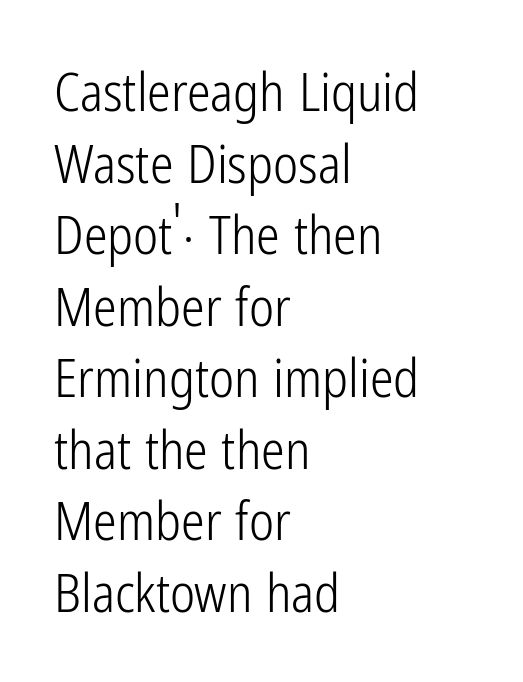
Q: Is the text bold? A: No.
Q: Is the text italic (slanted)? A: No, it is upright.
Q: Is the typeface a serif or a sans-serif typeface? A: Sans-serif.
Q: Is the text underlined? A: No.
Q: How is the paragraph aligned? A: Left-aligned.
Q: Is the spacing between letters normal or unusually wide? A: Normal.
Q: Is the spacing between lines tight, normal or loose? A: Normal.
Q: Width (condensed, normal, or wide)? A: Condensed.
Q: Stroke contrast? A: Low.
Q: x-height? A: Medium.
Q: Monospaced? A: No.
